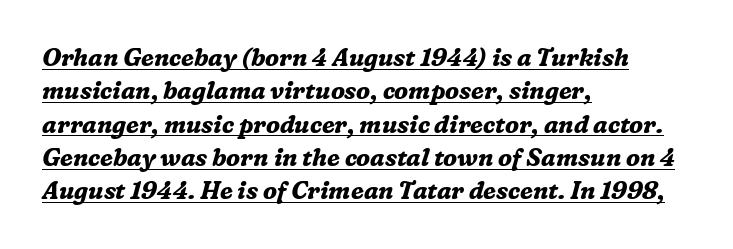
{"italic": "yes", "lean": "right", "slant_degrees": 16, "bold": "yes", "underline": "yes", "align": "left", "line_spacing": "normal", "line_spacing_ratio": 1.39, "letter_spacing": "normal", "letter_spacing_em": 0.0, "glyph_px": 24}
